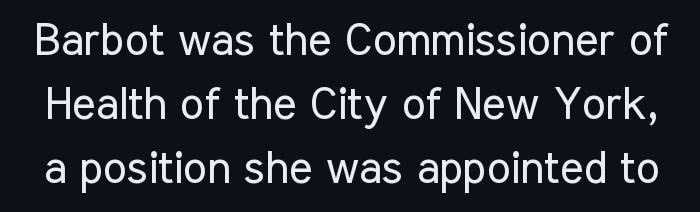
Q: Is the text bold? A: No.
Q: Is the text italic (slanted)? A: No, it is upright.
Q: Is the typeface a serif or a sans-serif typeface? A: Sans-serif.
Q: Is the text underlined? A: No.
Q: Is the spacing between letters normal or unusually wide? A: Normal.
Q: Is the spacing between lines tight, normal or loose? A: Normal.
Q: Width (condensed, normal, or wide)? A: Condensed.
Q: Stroke contrast? A: Low.
Q: x-height? A: Medium.
Q: Monospaced? A: No.
